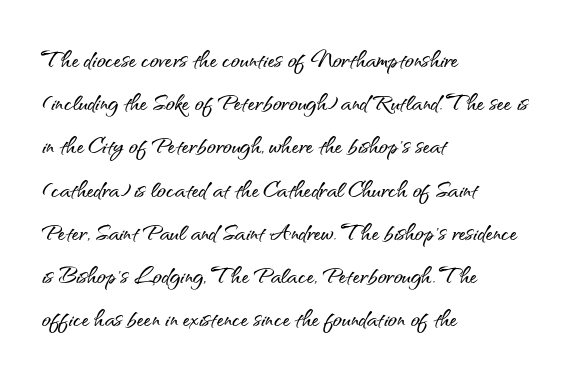
{"serif": "no", "width": "normal", "stroke_contrast": "medium", "x_height": "small", "monospaced": "no", "underline": "no", "align": "left", "line_spacing": "normal", "line_spacing_ratio": 1.44, "letter_spacing": "normal", "letter_spacing_em": 0.0, "glyph_px": 30}
